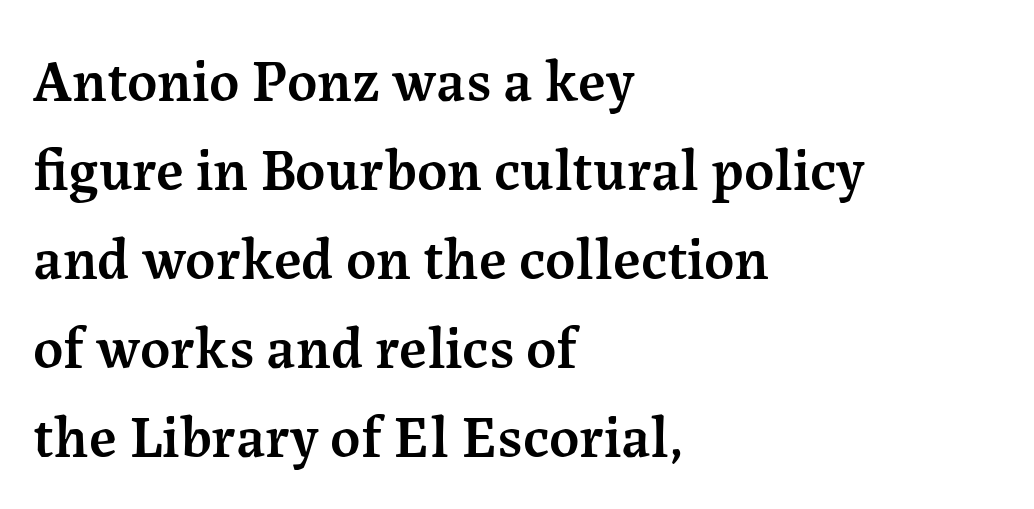
{"serif": "yes", "italic": "no", "bold": "semi", "weight": "semibold", "width": "normal", "stroke_contrast": "medium", "x_height": "medium", "monospaced": "no", "underline": "no", "align": "left", "line_spacing": "normal", "line_spacing_ratio": 1.51, "letter_spacing": "normal", "letter_spacing_em": 0.0, "glyph_px": 59}
